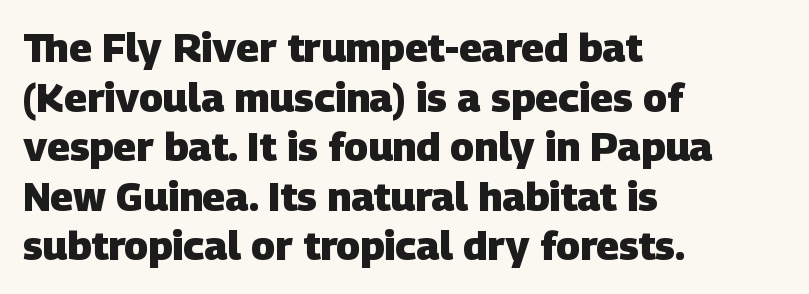
Q: Is the text bold? A: Yes.
Q: Is the typeface a serif or a sans-serif typeface? A: Sans-serif.
Q: Is the text underlined? A: No.
Q: How is the paragraph aligned? A: Left-aligned.
Q: Is the spacing between letters normal or unusually wide? A: Normal.
Q: Width (condensed, normal, or wide)? A: Normal.
Q: Stroke contrast? A: Low.
Q: x-height? A: Large.
Q: Monospaced? A: No.
